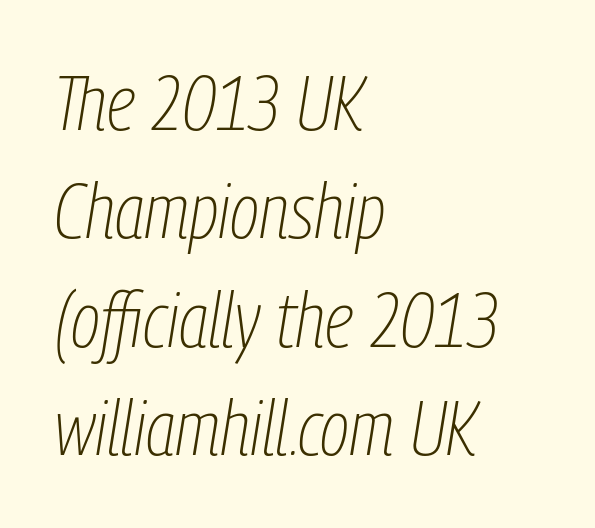
Q: Is the text bold? A: No.
Q: Is the text italic (slanted)? A: Yes, it leans right by about 9 degrees.
Q: Is the text underlined? A: No.
Q: How is the paragraph aligned? A: Left-aligned.
Q: Is the spacing between letters normal or unusually wide? A: Normal.
Q: Is the spacing between lines tight, normal or loose? A: Normal.
Q: Width (condensed, normal, or wide)? A: Condensed.
Q: Stroke contrast? A: Low.
Q: x-height? A: Medium.
Q: Monospaced? A: No.
